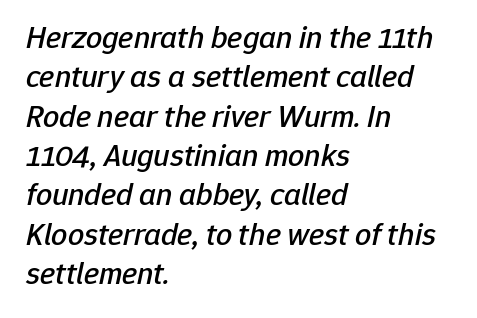
Q: Is the text italic (slanted)? A: Yes, it leans right by about 12 degrees.
Q: Is the text underlined? A: No.
Q: How is the paragraph aligned? A: Left-aligned.
Q: Is the spacing between letters normal or unusually wide? A: Normal.
Q: Width (condensed, normal, or wide)? A: Normal.
Q: Stroke contrast? A: Low.
Q: x-height? A: Medium.
Q: Monospaced? A: No.
